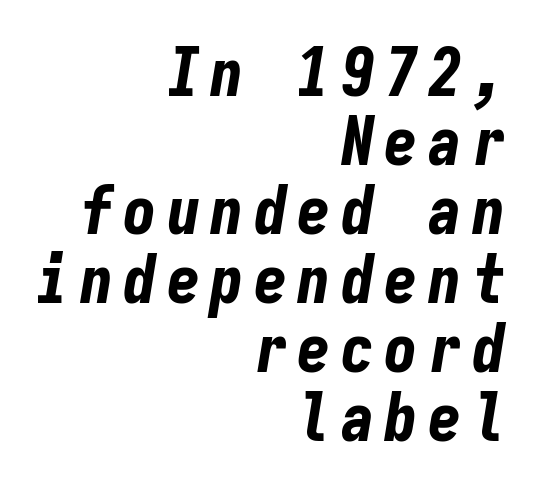
{"italic": "yes", "lean": "right", "slant_degrees": 9, "bold": "yes", "weight": "bold", "width": "condensed", "stroke_contrast": "low", "x_height": "medium", "monospaced": "yes", "underline": "no", "align": "right", "line_spacing": "tight", "line_spacing_ratio": 1.03, "glyph_px": 67}
